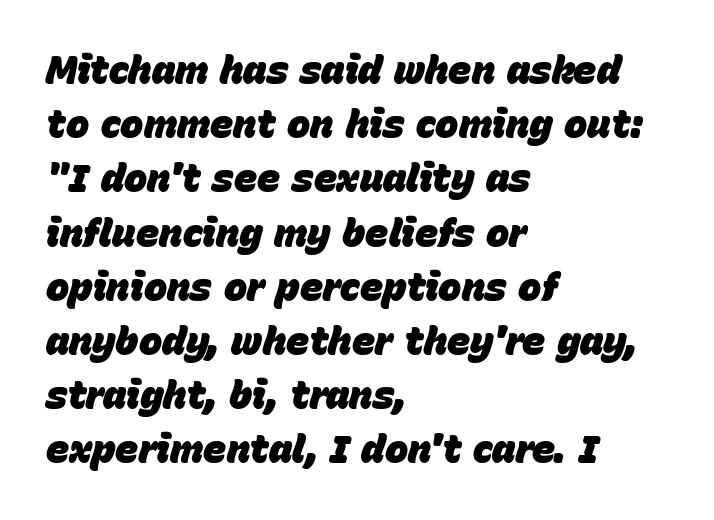
Nobody drew a line under any word here. The designer left line spacing at the default. The type is set solid horizontally, with unmodified tracking. Each letter keeps its own natural width here, so spacing adapts to shape.
